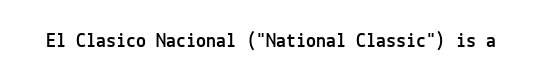
These lines keep a tight, regular rhythm from letter to letter. Unmarked baselines from the first word to the last. Italic: no, the glyphs are upright roman.
